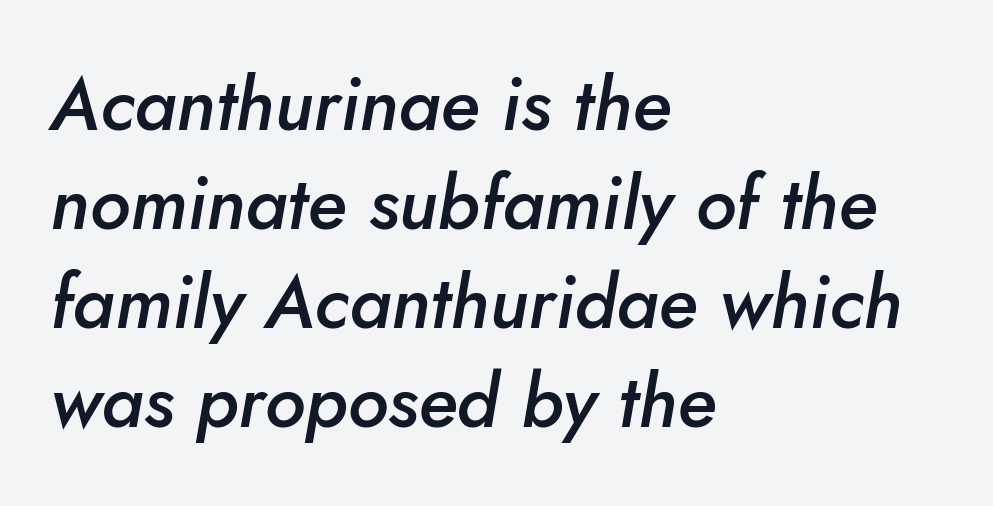
The image shows 74 px semibold type, italic (leaning right); set left-aligned, normal line spacing (1.34x), normal letter spacing, not underlined; low stroke contrast and a small x-height.
